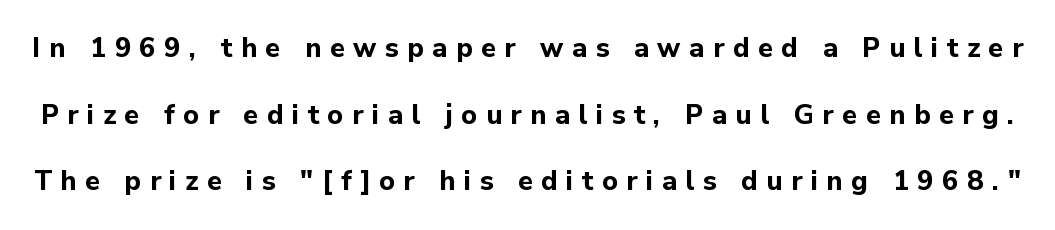
The image shows 27 px bold type, upright; set loose line spacing (2.47x), unusually wide letter spacing (+0.32 em), not underlined.
